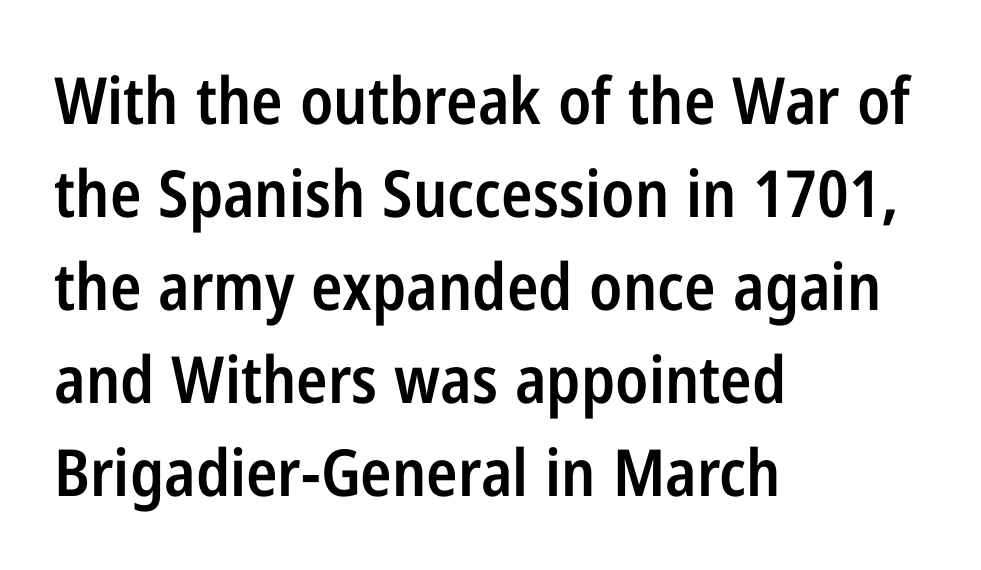
Q: Is the text bold? A: Semi-bold.
Q: Is the text italic (slanted)? A: No, it is upright.
Q: Is the typeface a serif or a sans-serif typeface? A: Sans-serif.
Q: Is the text underlined? A: No.
Q: How is the paragraph aligned? A: Left-aligned.
Q: Is the spacing between letters normal or unusually wide? A: Normal.
Q: Is the spacing between lines tight, normal or loose? A: Normal.
Q: Width (condensed, normal, or wide)? A: Condensed.
Q: Stroke contrast? A: Low.
Q: x-height? A: Medium.
Q: Monospaced? A: No.
